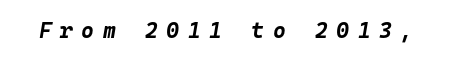
These words are printed bold, with thick strokes throughout. The space directly below the letters is spotless. The axis of the letterforms is tilted away from vertical. A typesetter would call this heavily tracked-out type.
